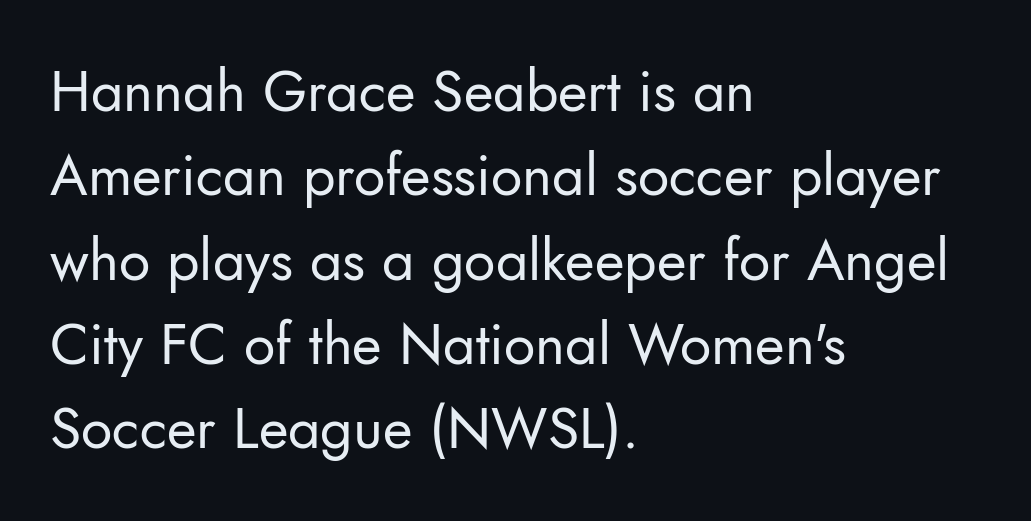
The image shows 57 px regular-weight sans-serif type, upright; set left-aligned, normal line spacing (1.48x), normal letter spacing, not underlined; low stroke contrast and a small x-height.
